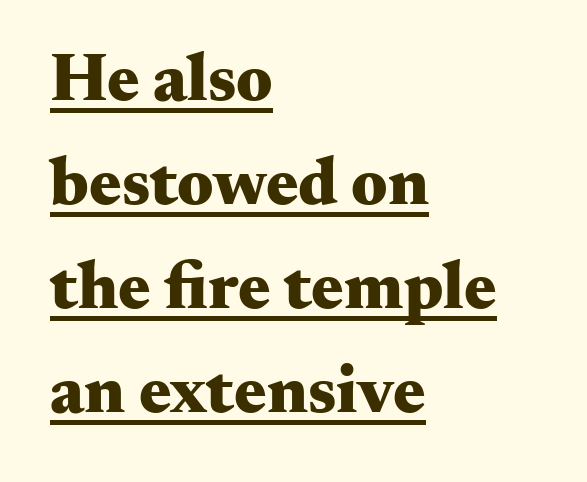
{"serif": "yes", "italic": "no", "bold": "yes", "weight": "heavy", "width": "wide", "stroke_contrast": "medium", "x_height": "small", "monospaced": "no", "underline": "yes", "align": "left", "line_spacing": "normal", "line_spacing_ratio": 1.53, "letter_spacing": "normal", "letter_spacing_em": 0.0, "glyph_px": 68}
